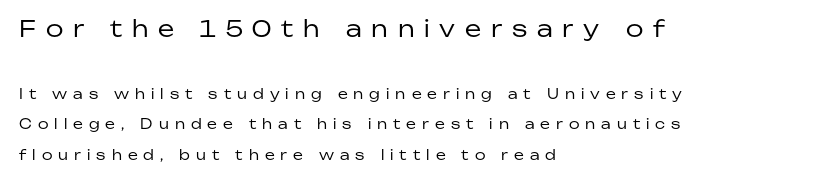
{"italic": "no", "bold": "no", "underline": "no", "align": "left", "line_spacing": "loose", "line_spacing_ratio": 2.19, "letter_spacing": "wide", "letter_spacing_em": 0.43, "larger_block": "first", "size_ratio": 1.64, "glyph_px": 23}
